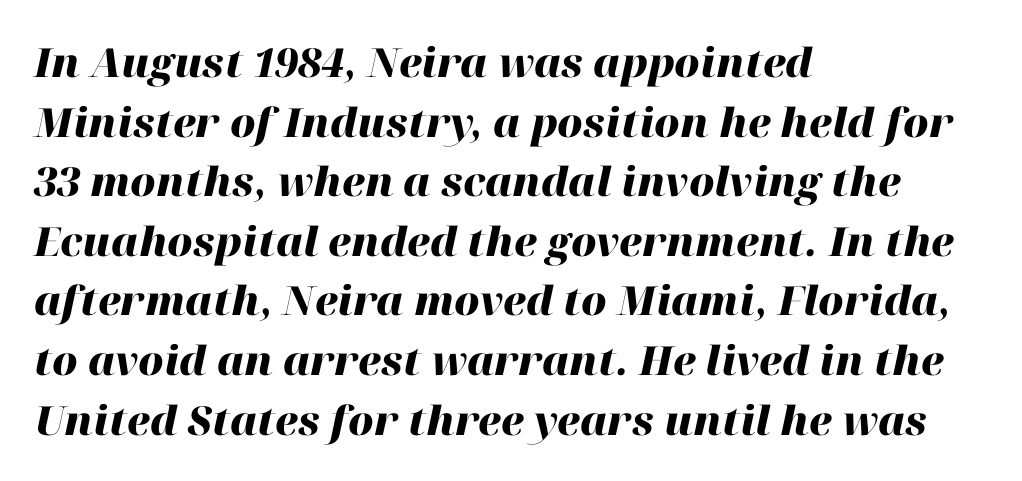
{"italic": "yes", "lean": "right", "slant_degrees": 12, "bold": "yes", "weight": "heavy", "width": "normal", "stroke_contrast": "high", "x_height": "medium", "monospaced": "no", "underline": "no", "align": "left", "line_spacing": "normal", "line_spacing_ratio": 1.49, "letter_spacing": "normal", "letter_spacing_em": 0.0, "glyph_px": 40}
